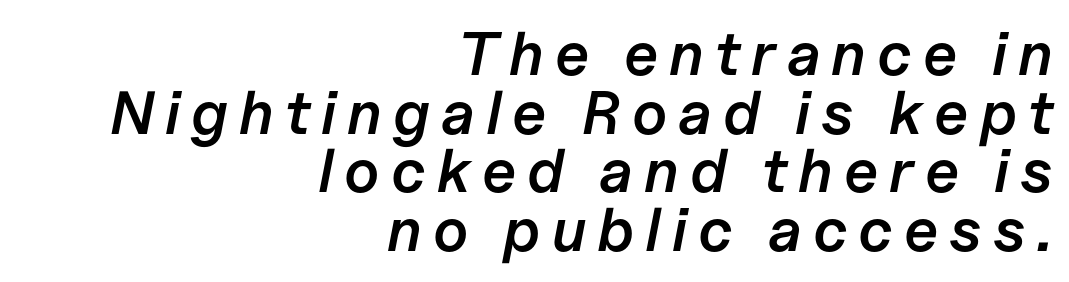
The image shows 61 px semibold type, italic (leaning right); set right-aligned, tight line spacing (0.96x), not underlined; low stroke contrast and a medium x-height.
